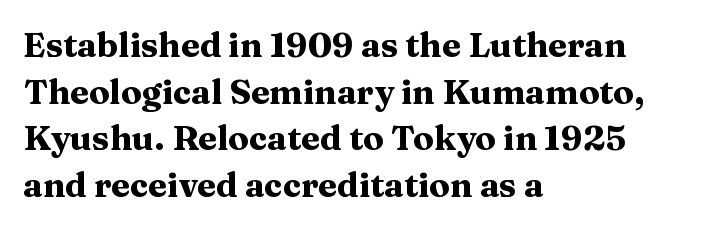
Q: Is the text bold? A: Yes.
Q: Is the text italic (slanted)? A: No, it is upright.
Q: Is the typeface a serif or a sans-serif typeface? A: Serif.
Q: Is the text underlined? A: No.
Q: How is the paragraph aligned? A: Left-aligned.
Q: Is the spacing between letters normal or unusually wide? A: Normal.
Q: Is the spacing between lines tight, normal or loose? A: Normal.
Q: Width (condensed, normal, or wide)? A: Wide.
Q: Stroke contrast? A: Medium.
Q: x-height? A: Medium.
Q: Monospaced? A: No.
